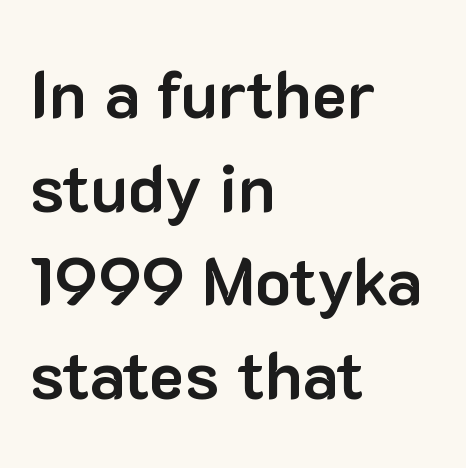
Q: Is the text bold? A: Yes.
Q: Is the text italic (slanted)? A: No, it is upright.
Q: Is the typeface a serif or a sans-serif typeface? A: Sans-serif.
Q: Is the text underlined? A: No.
Q: How is the paragraph aligned? A: Left-aligned.
Q: Is the spacing between letters normal or unusually wide? A: Normal.
Q: Is the spacing between lines tight, normal or loose? A: Normal.
Q: Width (condensed, normal, or wide)? A: Normal.
Q: Stroke contrast? A: Low.
Q: x-height? A: Medium.
Q: Monospaced? A: No.
